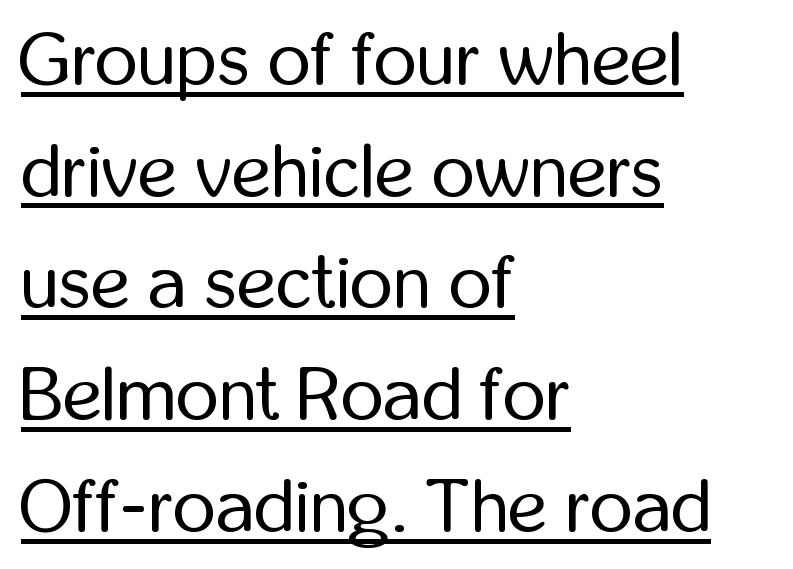
{"serif": "no", "italic": "no", "bold": "no", "weight": "regular", "width": "condensed", "stroke_contrast": "low", "x_height": "medium", "monospaced": "no", "underline": "yes", "align": "left", "line_spacing": "normal", "line_spacing_ratio": 1.49, "letter_spacing": "normal", "letter_spacing_em": 0.0, "glyph_px": 75}
